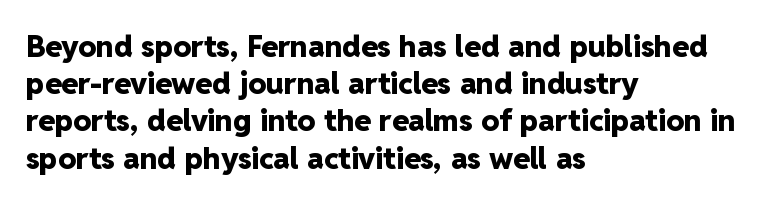
{"serif": "no", "italic": "no", "bold": "yes", "weight": "heavy", "width": "normal", "stroke_contrast": "low", "x_height": "medium", "monospaced": "no", "underline": "no", "align": "left", "line_spacing_ratio": 1.24, "letter_spacing": "normal", "letter_spacing_em": 0.0, "glyph_px": 30}
